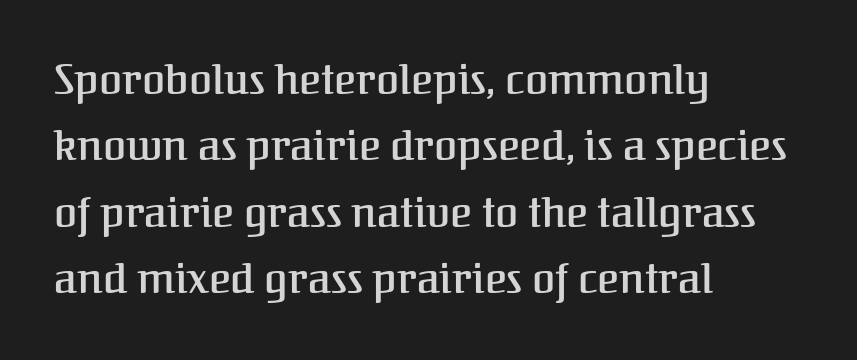
{"serif": "yes", "italic": "no", "bold": "semi", "weight": "semibold", "width": "normal", "stroke_contrast": "medium", "x_height": "medium", "monospaced": "no", "underline": "no", "align": "left", "line_spacing": "normal", "line_spacing_ratio": 1.58, "letter_spacing": "normal", "letter_spacing_em": 0.0, "glyph_px": 42}
